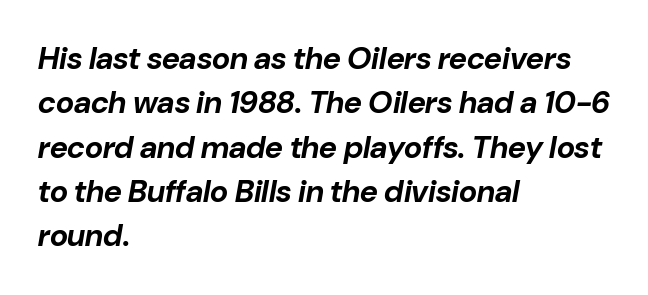
{"italic": "yes", "lean": "right", "slant_degrees": 10, "bold": "yes", "weight": "bold", "width": "normal", "stroke_contrast": "low", "x_height": "medium", "monospaced": "no", "underline": "no", "align": "left", "line_spacing": "normal", "line_spacing_ratio": 1.43, "letter_spacing": "normal", "letter_spacing_em": 0.0, "glyph_px": 31}
